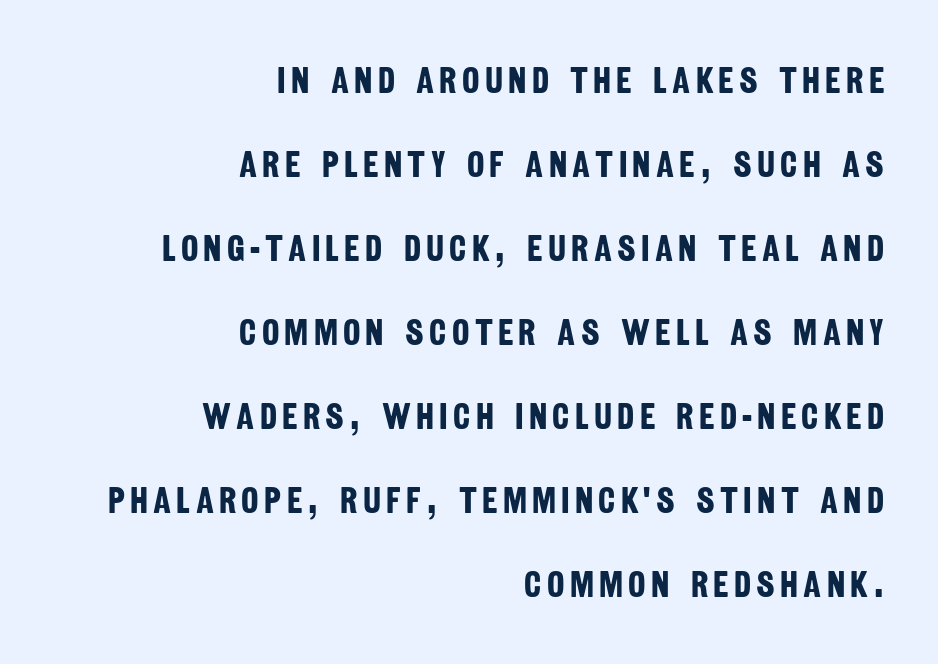
The image shows 37 px bold, condensed sans-serif type; set right-aligned, loose line spacing (2.27x), not underlined; low stroke contrast and a large x-height.
